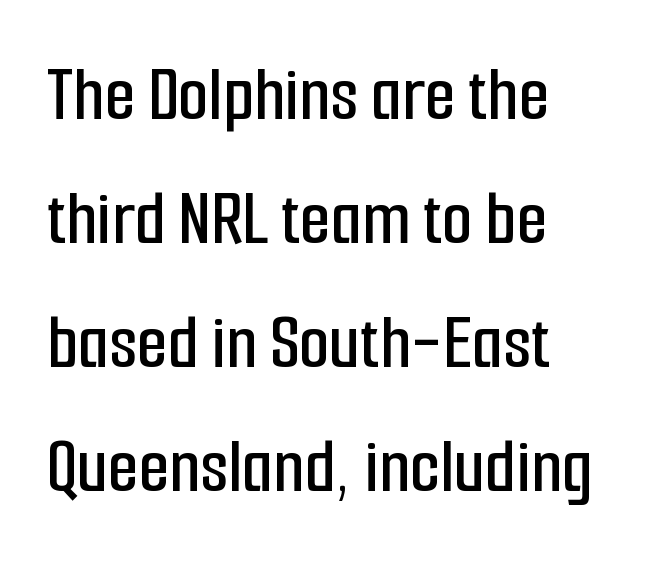
The image shows 79 px condensed sans-serif type, upright; set left-aligned, normal line spacing (1.57x), normal letter spacing, not underlined; low stroke contrast and a medium x-height.
